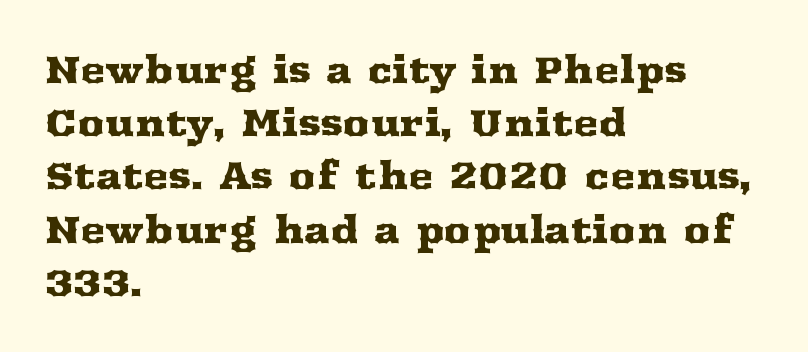
Does extra space separate the letters? No, they use regular spacing. Horizontal bands of white between lines are of average thickness. Here the designer chose a conventional face with non-uniform glyph widths. The specimen omits any rule beneath the text block's lines.
